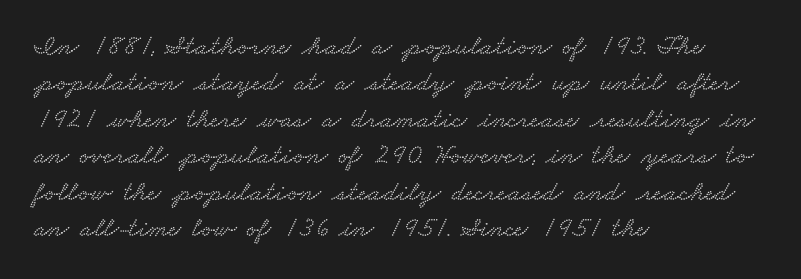
The face used here is proportionally spaced, like ordinary book or web type. The baseline area is clear. Type style note: has serifs. Line starts are locked; line ends wander. Is there much room between lines? A standard amount, neither cramped nor airy.
